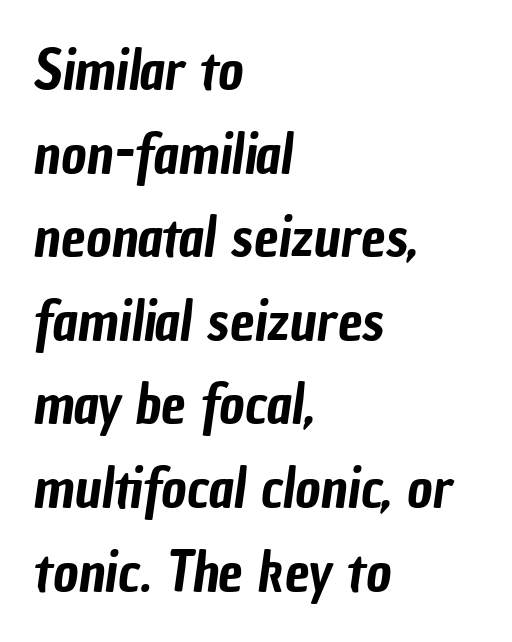
Font category for this specimen: sans-serif. The block of text has a typical density, with ordinary space between rows. Inter-character spacing is left at the font's built-in metrics. These lines are rendered in a variable-pitch font.
